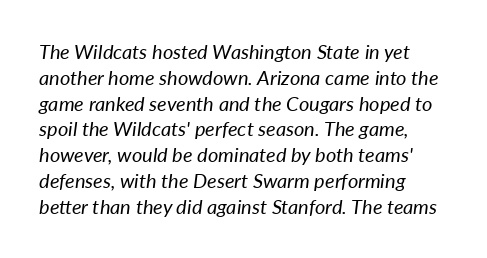
Q: Is the text bold? A: No.
Q: Is the text italic (slanted)? A: Yes, it leans right by about 7 degrees.
Q: Is the text underlined? A: No.
Q: How is the paragraph aligned? A: Left-aligned.
Q: Is the spacing between letters normal or unusually wide? A: Normal.
Q: Is the spacing between lines tight, normal or loose? A: Normal.
